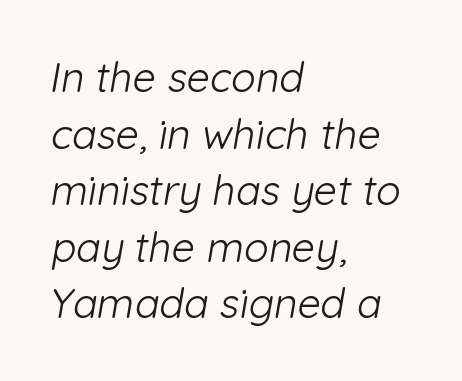
The image shows 41 px light sans-serif type; set left-aligned, normal line spacing (1.38x), normal letter spacing, not underlined; low stroke contrast and a medium x-height.
